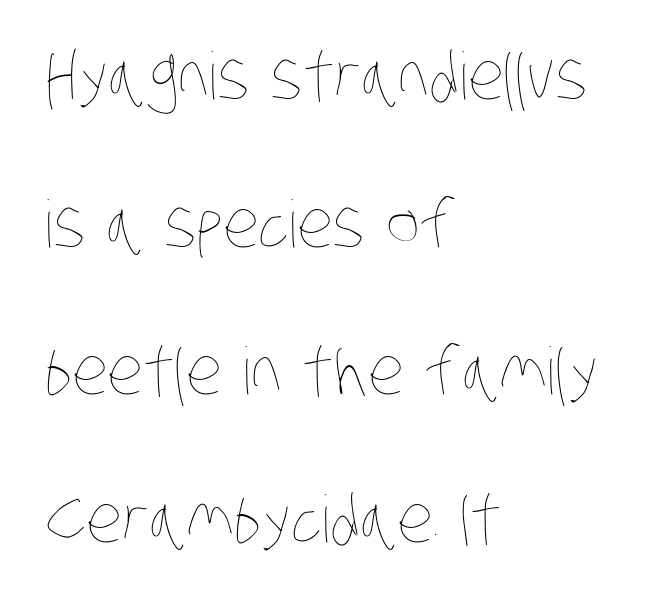
Q: Is the text bold? A: No.
Q: Is the text underlined? A: No.
Q: How is the paragraph aligned? A: Left-aligned.
Q: Is the spacing between letters normal or unusually wide? A: Normal.
Q: Is the spacing between lines tight, normal or loose? A: Loose.
Q: Width (condensed, normal, or wide)? A: Condensed.
Q: Stroke contrast? A: Low.
Q: x-height? A: Large.
Q: Monospaced? A: No.
